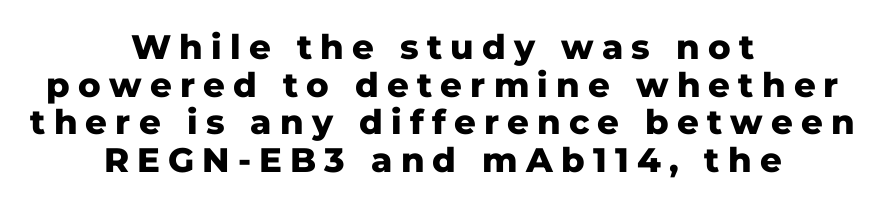
Does extra space separate the letters? Yes, quite a lot of it. Set as a true bold cut, around the 700 mark. Are there feet on the stems? There aren't — it's a sans. Check under the words: just untouched page. A student would call this center alignment; a typographer would say set centered.
